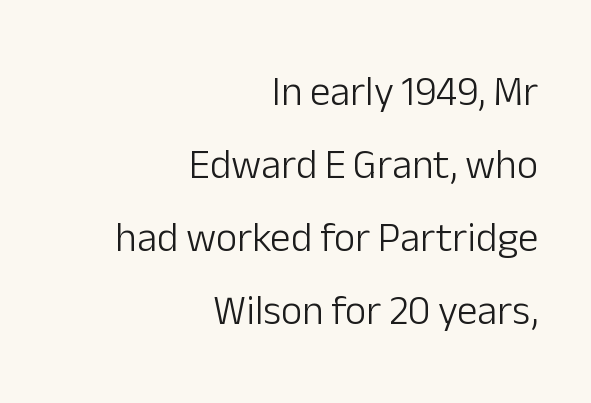
{"serif": "no", "italic": "no", "bold": "no", "weight": "light", "width": "normal", "stroke_contrast": "low", "x_height": "medium", "monospaced": "no", "underline": "no", "align": "right", "line_spacing_ratio": 1.78, "letter_spacing": "normal", "letter_spacing_em": 0.0, "glyph_px": 41}
